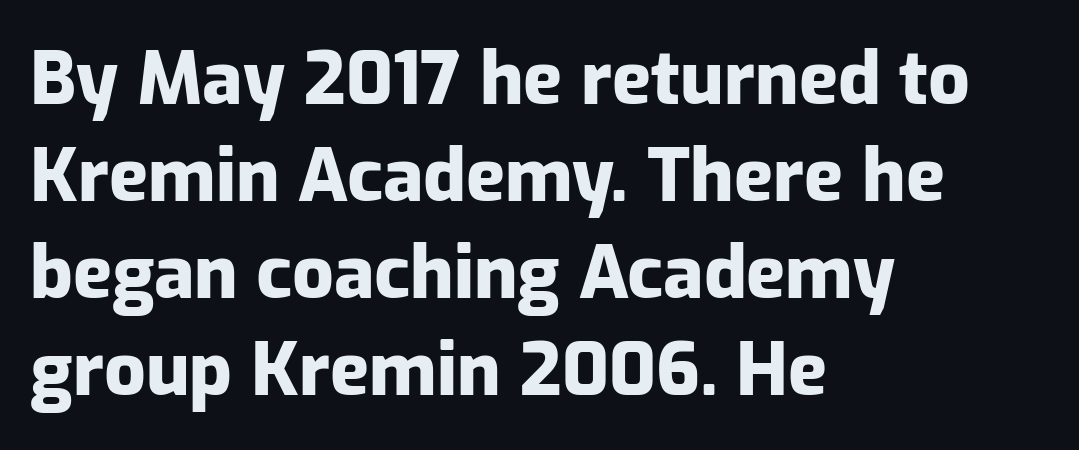
{"serif": "no", "italic": "no", "bold": "yes", "weight": "heavy", "width": "normal", "stroke_contrast": "low", "x_height": "medium", "monospaced": "no", "underline": "no", "align": "left", "line_spacing": "normal", "line_spacing_ratio": 1.33, "letter_spacing": "normal", "letter_spacing_em": 0.0, "glyph_px": 73}
